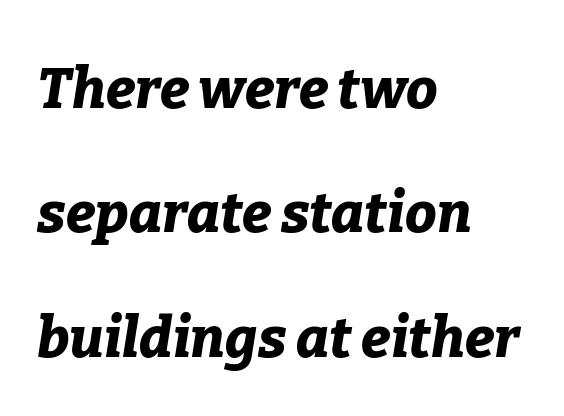
Bold? Absolutely — the strokes are thick and heavy. Compared with a centered layout, this one pins lines to the left instead. The gap between lines stays unmarked. Is there much room between lines? Yes — plenty of vertical air separates them. Letter spacing: default. When letters slant like this, we call the style italic.
